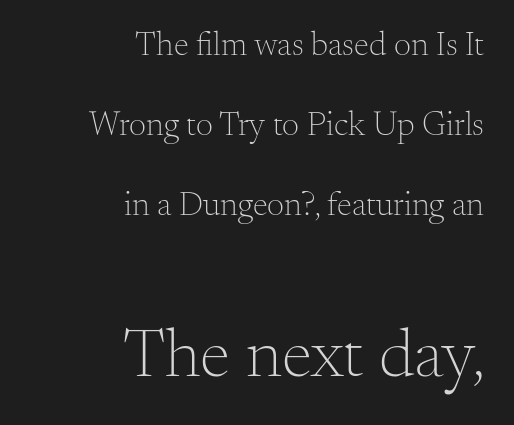
The image shows 69 px light serif type, upright; set right-aligned, loose line spacing (2.35x), normal letter spacing, not underlined; the second (bottom) block is 2.03x larger; medium stroke contrast and a small x-height.
